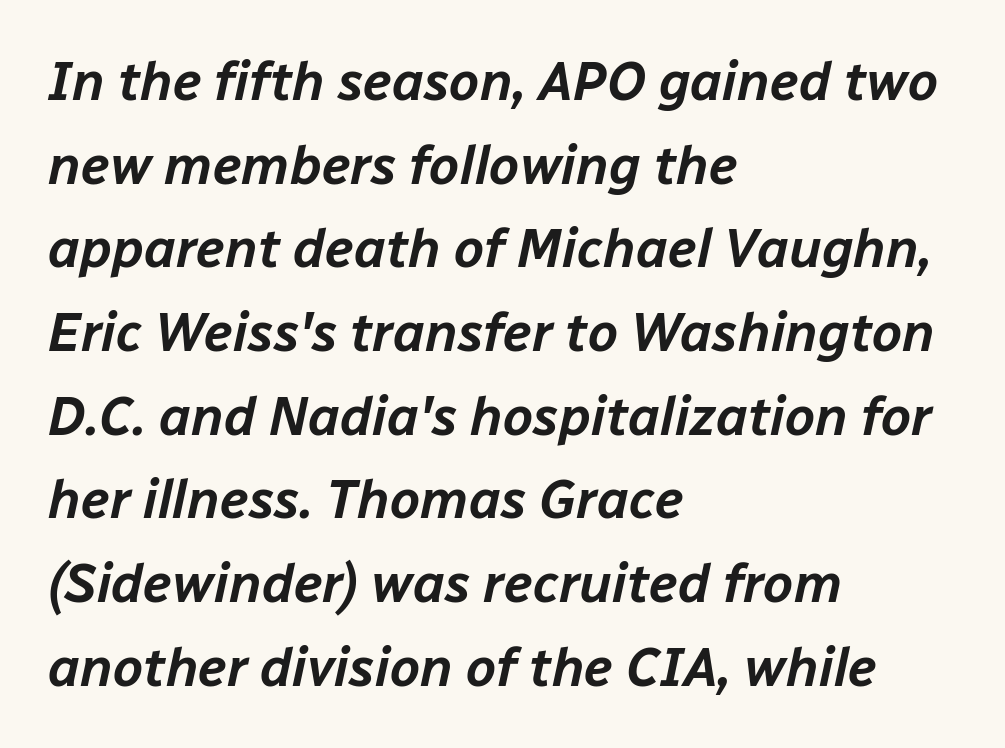
Casual observation: everything's shoved over to the left. The lines sit at an ordinary, default distance from one another. Proportional: the letters do not fall into vertical columns. Designer's note — italics engaged.
